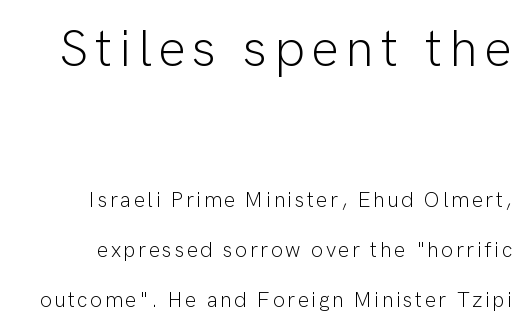
The face used here is a sans, in the tradition of grotesques and geometrics. The letters advance in unequal steps, a hallmark of proportional type. If you measured baseline to baseline, you'd find a long distance. Words float on clear page, feet unadorned. In this sample the first text group is rendered at the bigger scale.
